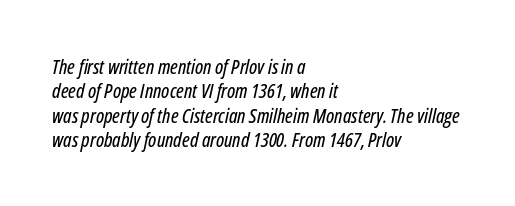
{"italic": "yes", "lean": "right", "slant_degrees": 12, "underline": "no", "align": "left", "line_spacing_ratio": 1.22, "letter_spacing": "normal", "letter_spacing_em": 0.0, "glyph_px": 20}
